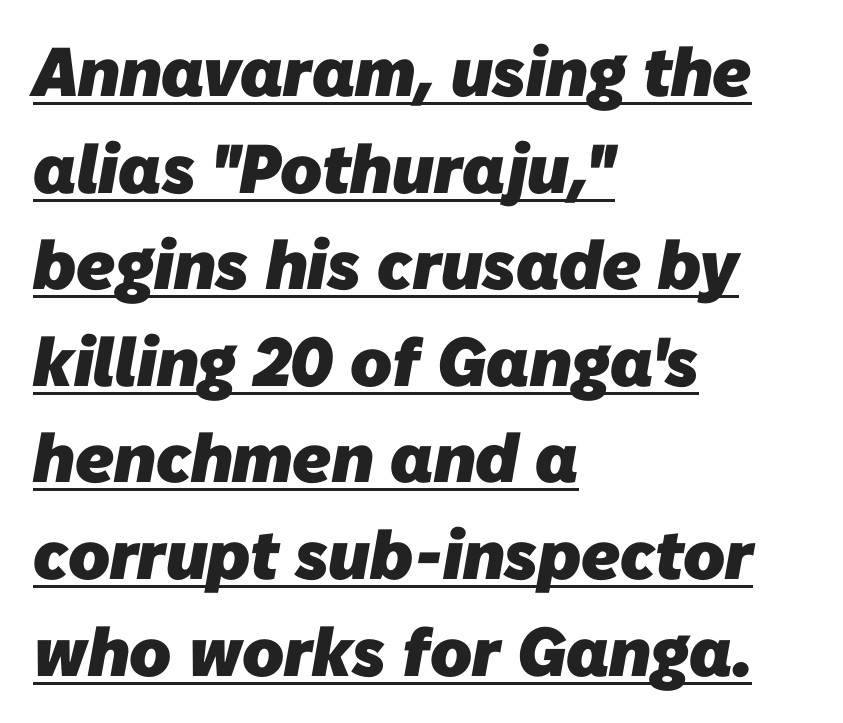
Q: Is the text bold? A: Yes.
Q: Is the typeface a serif or a sans-serif typeface? A: Sans-serif.
Q: Is the text underlined? A: Yes.
Q: How is the paragraph aligned? A: Left-aligned.
Q: Is the spacing between letters normal or unusually wide? A: Normal.
Q: Is the spacing between lines tight, normal or loose? A: Normal.
Q: Width (condensed, normal, or wide)? A: Normal.
Q: Stroke contrast? A: Low.
Q: x-height? A: Medium.
Q: Monospaced? A: No.
